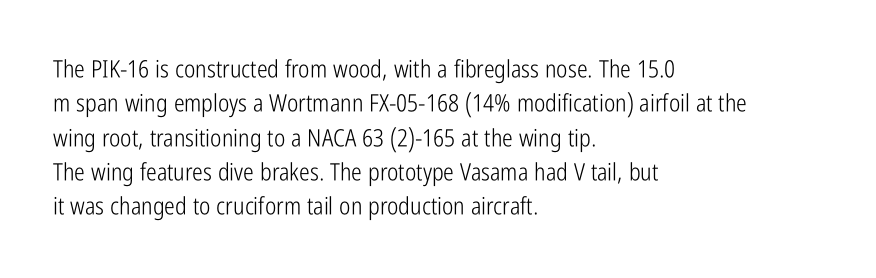
Q: Is the text bold? A: No.
Q: Is the text italic (slanted)? A: No, it is upright.
Q: Is the text underlined? A: No.
Q: How is the paragraph aligned? A: Left-aligned.
Q: Is the spacing between letters normal or unusually wide? A: Normal.
Q: Is the spacing between lines tight, normal or loose? A: Normal.
